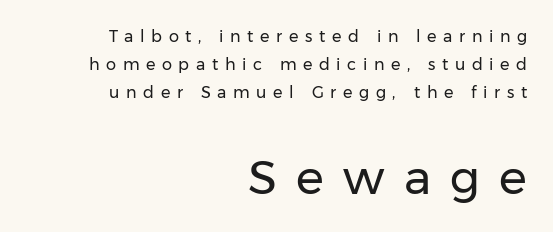
The image shows 47 px regular-weight sans-serif type, upright; set right-aligned, line spacing 1.75x, unusually wide letter spacing (+0.41 em), not underlined; the second (bottom) block is 2.94x larger; low stroke contrast and a medium x-height.
